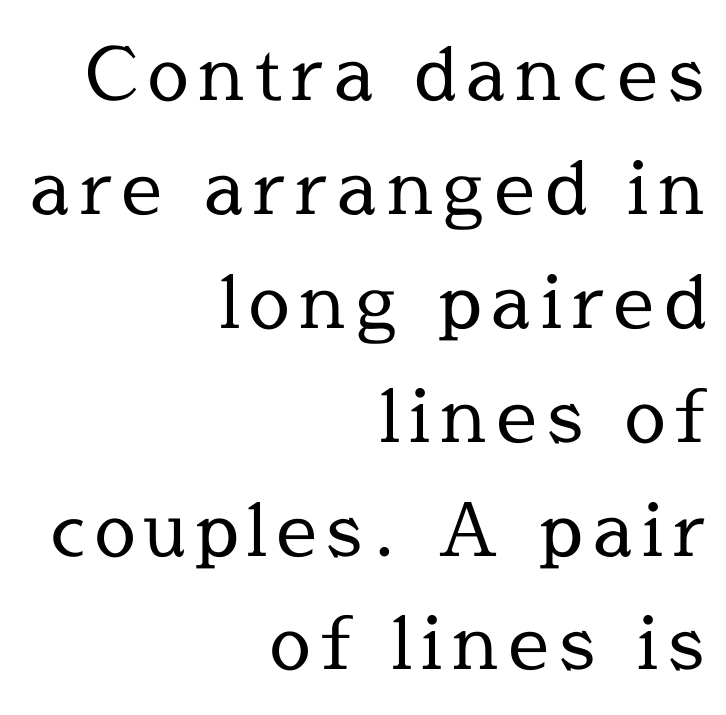
{"serif": "yes", "italic": "no", "bold": "no", "weight": "regular", "width": "normal", "x_height": "medium", "monospaced": "no", "underline": "no", "align": "right", "line_spacing": "normal", "line_spacing_ratio": 1.56, "glyph_px": 73}
